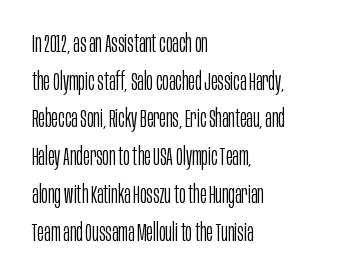
{"italic": "no", "bold": "no", "underline": "no", "align": "left", "line_spacing": "normal", "line_spacing_ratio": 1.51, "letter_spacing": "normal", "letter_spacing_em": 0.0, "glyph_px": 25}
